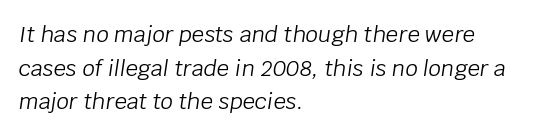
{"italic": "yes", "lean": "right", "slant_degrees": 8, "bold": "no", "underline": "no", "align": "left", "line_spacing": "normal", "line_spacing_ratio": 1.53, "letter_spacing": "normal", "letter_spacing_em": 0.0, "glyph_px": 22}
